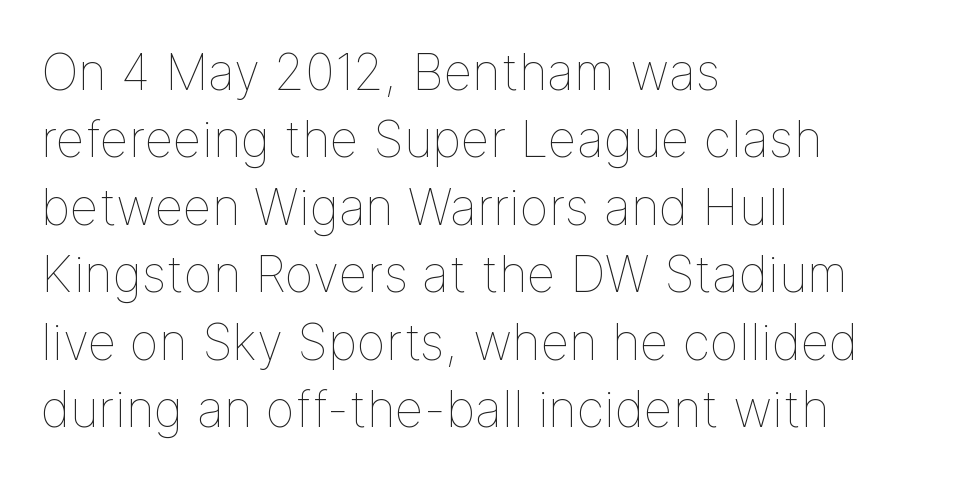
The image shows 50 px thin type, upright; set left-aligned, normal line spacing (1.35x), normal letter spacing, not underlined; low stroke contrast and a medium x-height.
